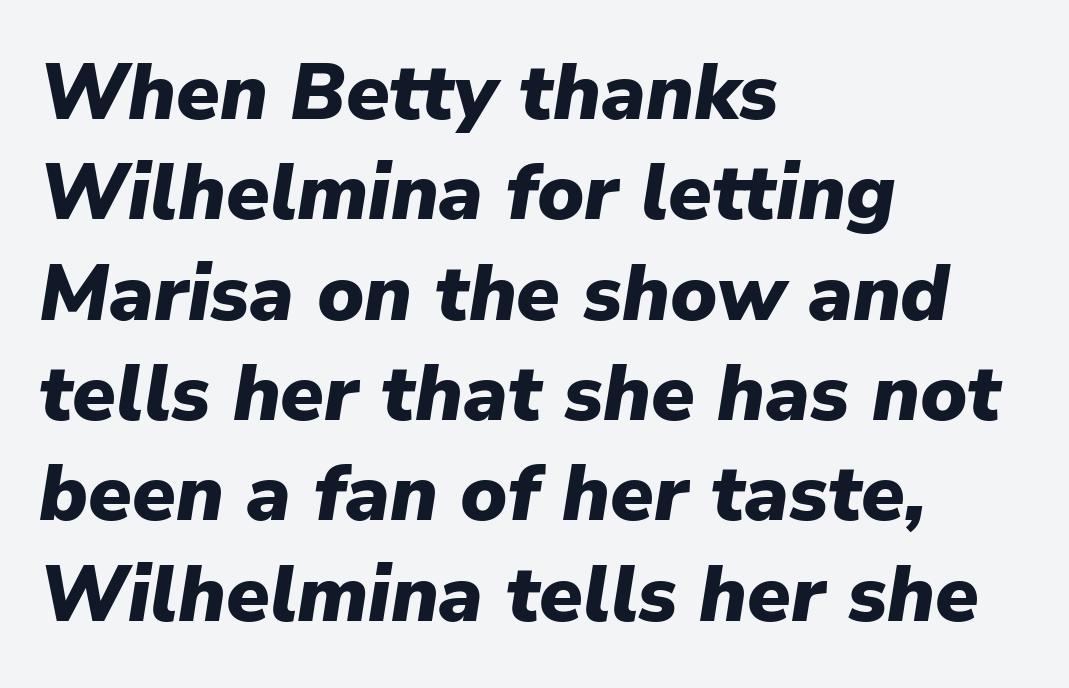
Q: Is the text bold? A: Yes.
Q: Is the text italic (slanted)? A: Yes, it leans right by about 9 degrees.
Q: Is the text underlined? A: No.
Q: How is the paragraph aligned? A: Left-aligned.
Q: Is the spacing between letters normal or unusually wide? A: Normal.
Q: Is the spacing between lines tight, normal or loose? A: Normal.
Q: Width (condensed, normal, or wide)? A: Normal.
Q: Stroke contrast? A: Low.
Q: x-height? A: Medium.
Q: Monospaced? A: No.
